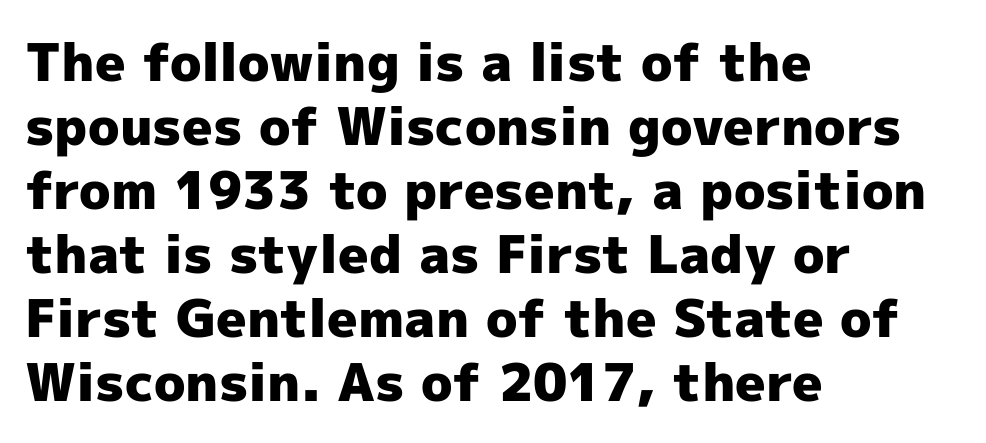
Check the space under the baseline: it is left empty. A typesetter would mark this as roman, not italic. Students, note that the glyphs here touch the page at normal intervals. Alignment: flush left. Stroke terminals: plain, sans-serif.
